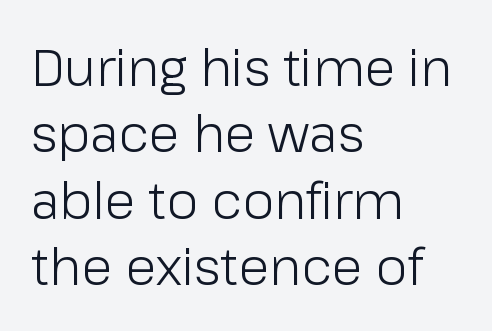
Q: Is the text bold? A: No.
Q: Is the text italic (slanted)? A: No, it is upright.
Q: Is the typeface a serif or a sans-serif typeface? A: Sans-serif.
Q: Is the text underlined? A: No.
Q: How is the paragraph aligned? A: Left-aligned.
Q: Is the spacing between letters normal or unusually wide? A: Normal.
Q: Is the spacing between lines tight, normal or loose? A: Normal.
Q: Width (condensed, normal, or wide)? A: Normal.
Q: Stroke contrast? A: Low.
Q: x-height? A: Medium.
Q: Monospaced? A: No.
